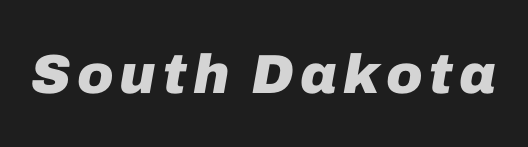
{"italic": "yes", "lean": "right", "slant_degrees": 10, "bold": "yes", "weight": "heavy", "width": "normal", "stroke_contrast": "low", "x_height": "medium", "monospaced": "no", "underline": "no", "glyph_px": 55}
